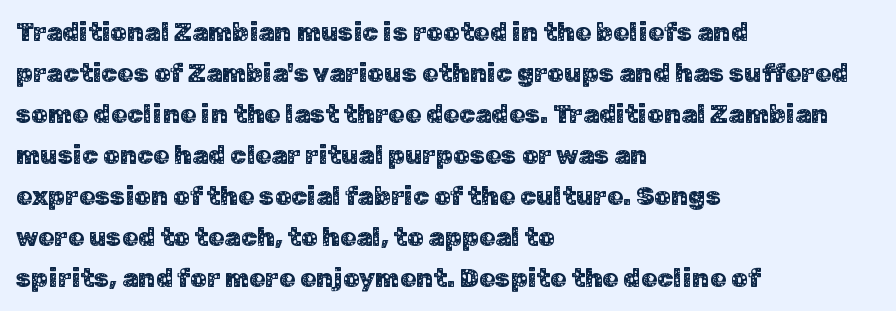
{"italic": "no", "underline": "no", "align": "left", "line_spacing": "normal", "line_spacing_ratio": 1.58, "letter_spacing": "normal", "letter_spacing_em": 0.0, "glyph_px": 26}
